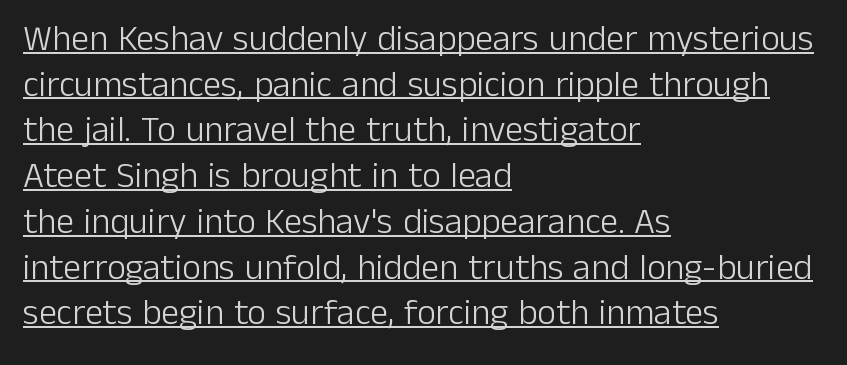
Q: Is the text bold? A: No.
Q: Is the text italic (slanted)? A: No, it is upright.
Q: Is the typeface a serif or a sans-serif typeface? A: Sans-serif.
Q: Is the text underlined? A: Yes.
Q: How is the paragraph aligned? A: Left-aligned.
Q: Is the spacing between letters normal or unusually wide? A: Normal.
Q: Is the spacing between lines tight, normal or loose? A: Normal.
Q: Width (condensed, normal, or wide)? A: Normal.
Q: Stroke contrast? A: Low.
Q: x-height? A: Medium.
Q: Monospaced? A: No.
